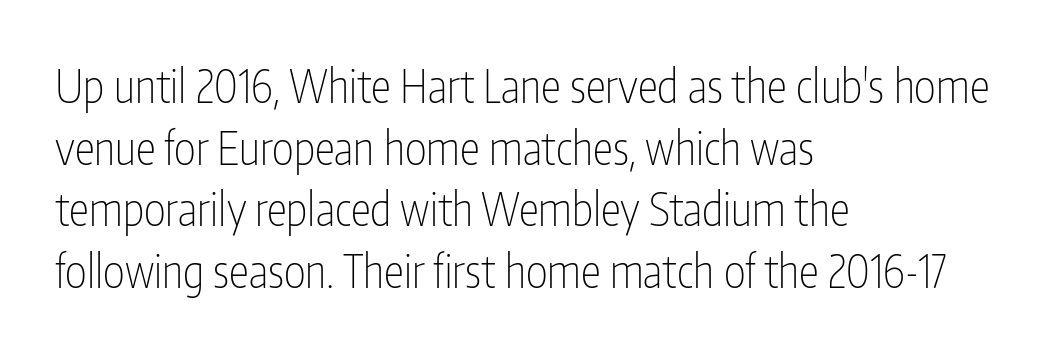
{"serif": "no", "italic": "no", "bold": "no", "weight": "thin", "width": "condensed", "stroke_contrast": "low", "x_height": "medium", "monospaced": "no", "underline": "no", "align": "left", "line_spacing": "normal", "line_spacing_ratio": 1.34, "letter_spacing": "normal", "letter_spacing_em": 0.0, "glyph_px": 46}
